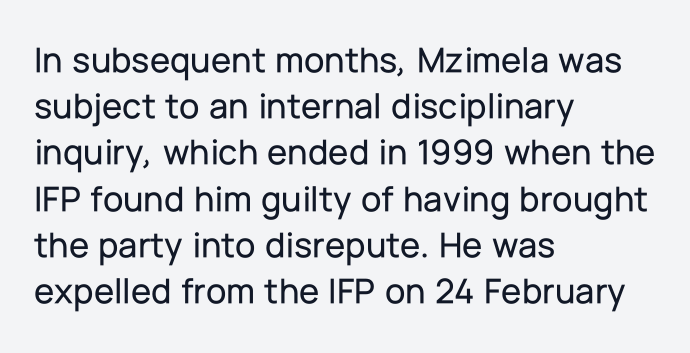
Between one letter and the next there's only the usual sliver of space. Type style note: lacks serifs. Horizontally, the lines are justified to the leading edge only. This is roman type, the default non-slanted kind. These lines are rendered in a variable-pitch font. The words here are not underlined.
